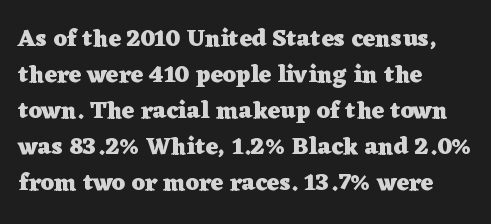
{"italic": "no", "bold": "yes", "underline": "no", "align": "left", "line_spacing": "normal", "line_spacing_ratio": 1.5, "letter_spacing": "normal", "letter_spacing_em": 0.0, "glyph_px": 24}
